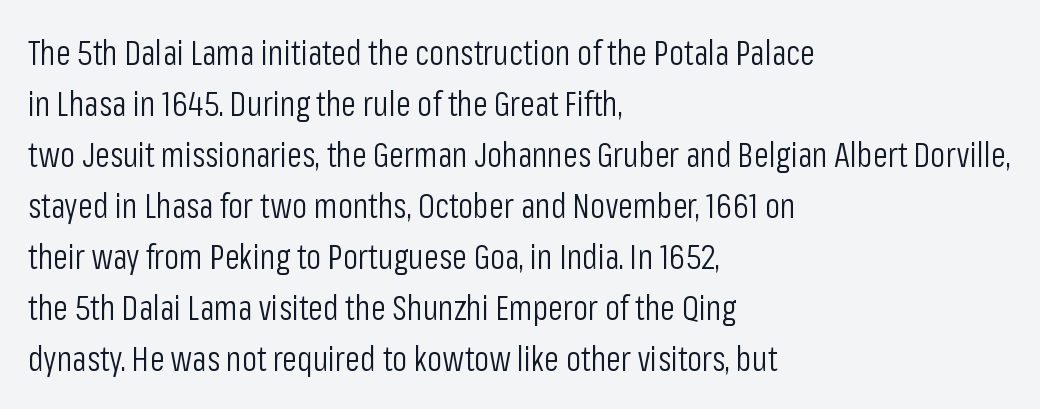
{"serif": "no", "italic": "no", "bold": "no", "weight": "light", "width": "condensed", "stroke_contrast": "low", "x_height": "medium", "monospaced": "no", "underline": "no", "align": "left", "line_spacing": "normal", "line_spacing_ratio": 1.5, "letter_spacing": "normal", "letter_spacing_em": 0.0, "glyph_px": 34}
